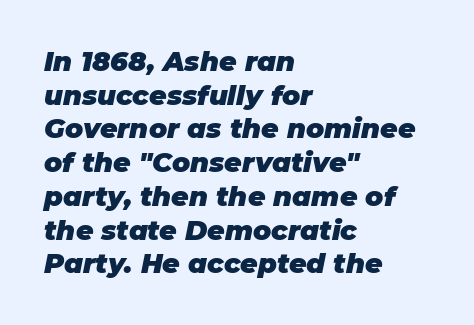
Q: Is the text bold? A: Yes.
Q: Is the text italic (slanted)? A: Yes, it leans right by about 11 degrees.
Q: Is the text underlined? A: No.
Q: How is the paragraph aligned? A: Left-aligned.
Q: Is the spacing between letters normal or unusually wide? A: Normal.
Q: Is the spacing between lines tight, normal or loose? A: Normal.
